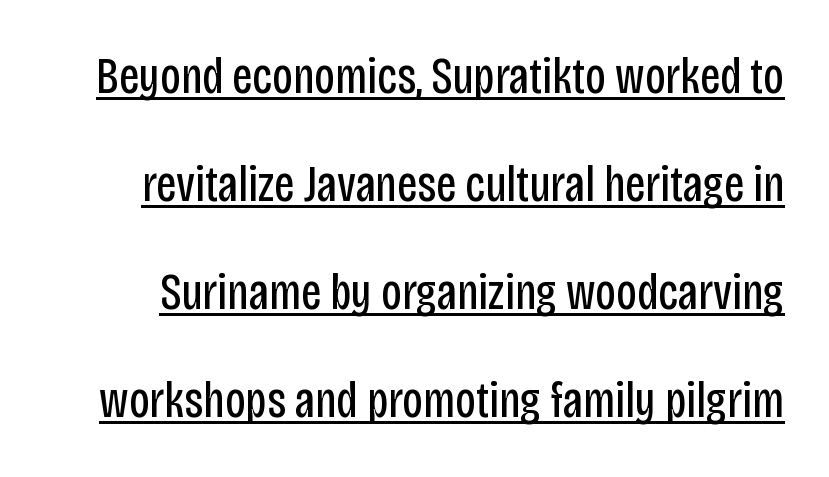
{"serif": "no", "italic": "no", "bold": "no", "weight": "regular", "width": "condensed", "stroke_contrast": "low", "x_height": "large", "monospaced": "no", "underline": "yes", "line_spacing": "loose", "line_spacing_ratio": 2.12, "letter_spacing": "normal", "letter_spacing_em": 0.0, "glyph_px": 51}
